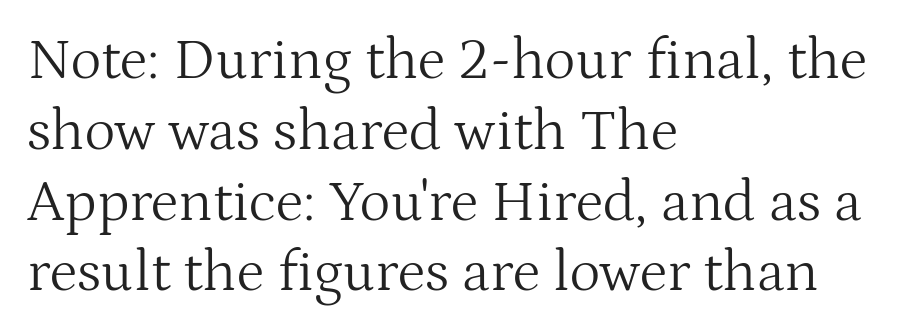
Characters remain perfectly vertical along every line. The face used here is proportionally spaced, like ordinary book or web type. The space beneath each line is pristine and unruled. How are the letters spaced? Ordinarily, with no added tracking. Each stroke keeps to a modest, everyday thickness or less. Little horizontal feet cap the strokes, marking this as serif type.
